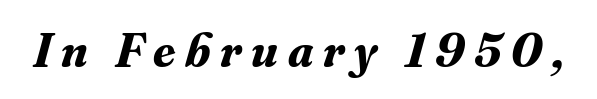
{"serif": "yes", "italic": "yes", "lean": "right", "slant_degrees": 16, "bold": "yes", "weight": "bold", "width": "normal", "stroke_contrast": "medium", "x_height": "small", "monospaced": "no", "underline": "no", "letter_spacing": "wide", "letter_spacing_em": 0.2, "glyph_px": 49}
